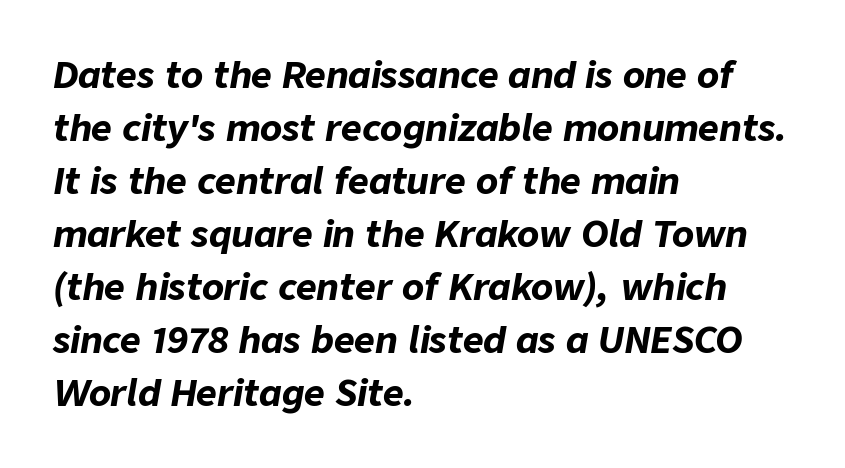
The image shows 36 px bold type, italic (leaning right); set left-aligned, normal line spacing (1.47x), normal letter spacing, not underlined; low stroke contrast and a medium x-height.
